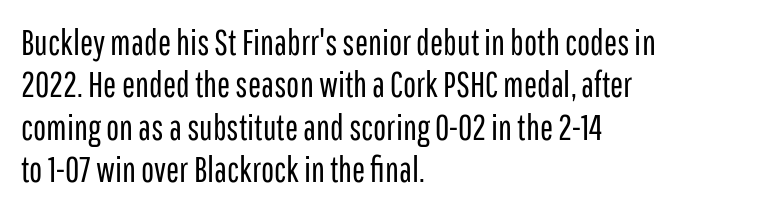
Weight: in the light-to-regular range. Italic? Not at all — the glyphs are vertical. Font category for this specimen: sans-serif. Notice how the passage keeps a crisp vertical edge on the left only.
